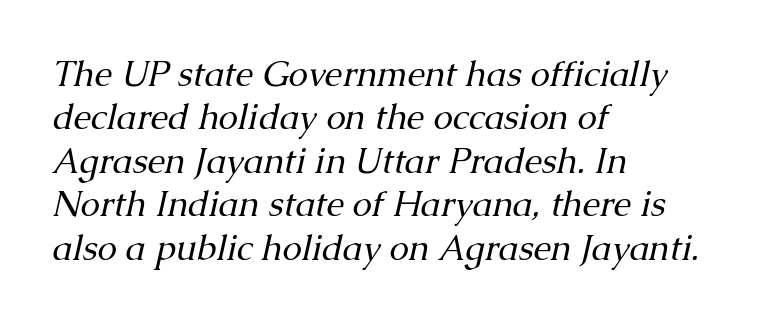
Q: Is the text bold? A: No.
Q: Is the text italic (slanted)? A: Yes, it leans right by about 13 degrees.
Q: Is the typeface a serif or a sans-serif typeface? A: Serif.
Q: Is the text underlined? A: No.
Q: How is the paragraph aligned? A: Left-aligned.
Q: Is the spacing between letters normal or unusually wide? A: Normal.
Q: Width (condensed, normal, or wide)? A: Normal.
Q: Stroke contrast? A: Medium.
Q: x-height? A: Medium.
Q: Monospaced? A: No.
